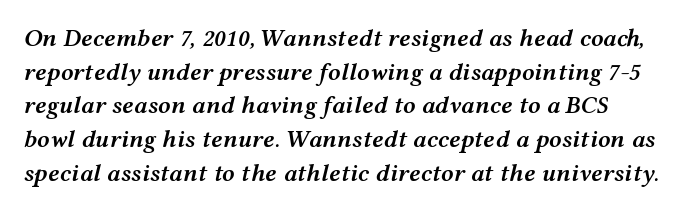
{"italic": "yes", "lean": "right", "slant_degrees": 12, "bold": "semi", "underline": "no", "line_spacing": "normal", "line_spacing_ratio": 1.35, "letter_spacing": "normal", "letter_spacing_em": 0.0, "glyph_px": 25}
